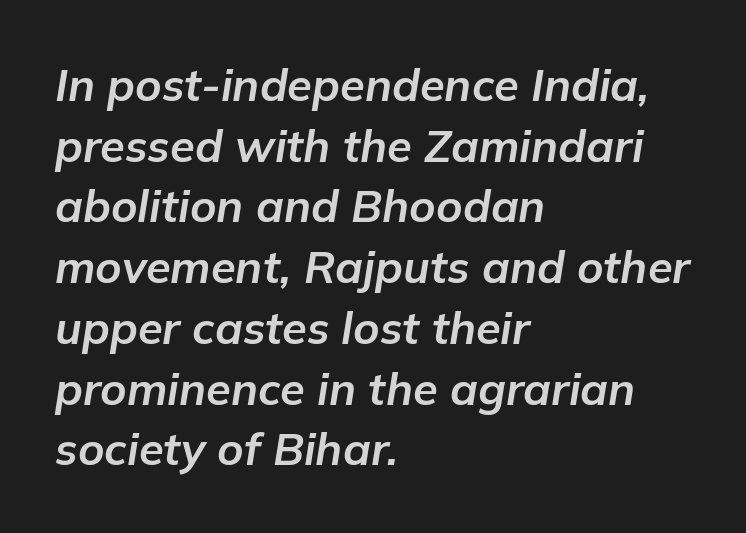
A typesetter would call this leading conventional body-copy spacing. Look at the stroke-to-counter ratio: heavy, a bold. Italic? Definitely — the glyphs are oblique. Varying glyph widths throughout — classic text-font behaviour. The letterforms sit shoulder to shoulder at normal distance.
